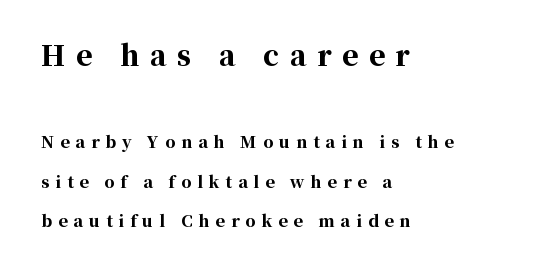
Q: Is the text bold? A: Yes.
Q: Is the text italic (slanted)? A: No, it is upright.
Q: Is the typeface a serif or a sans-serif typeface? A: Serif.
Q: Is the text underlined? A: No.
Q: How is the paragraph aligned? A: Left-aligned.
Q: Is the spacing between letters normal or unusually wide? A: Unusually wide.
Q: Is the spacing between lines tight, normal or loose? A: Loose.
Q: Which block of text is set in a larger size, the first (top) or the second (bottom)? A: The first (top) one.
Q: Width (condensed, normal, or wide)? A: Normal.
Q: Stroke contrast? A: High.
Q: x-height? A: Medium.
Q: Monospaced? A: No.
